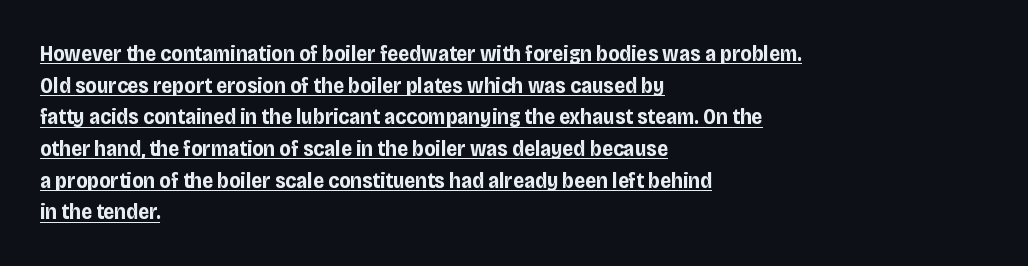
The image shows 22 px bold type, upright; set left-aligned, normal line spacing (1.44x), normal letter spacing, underlined.
